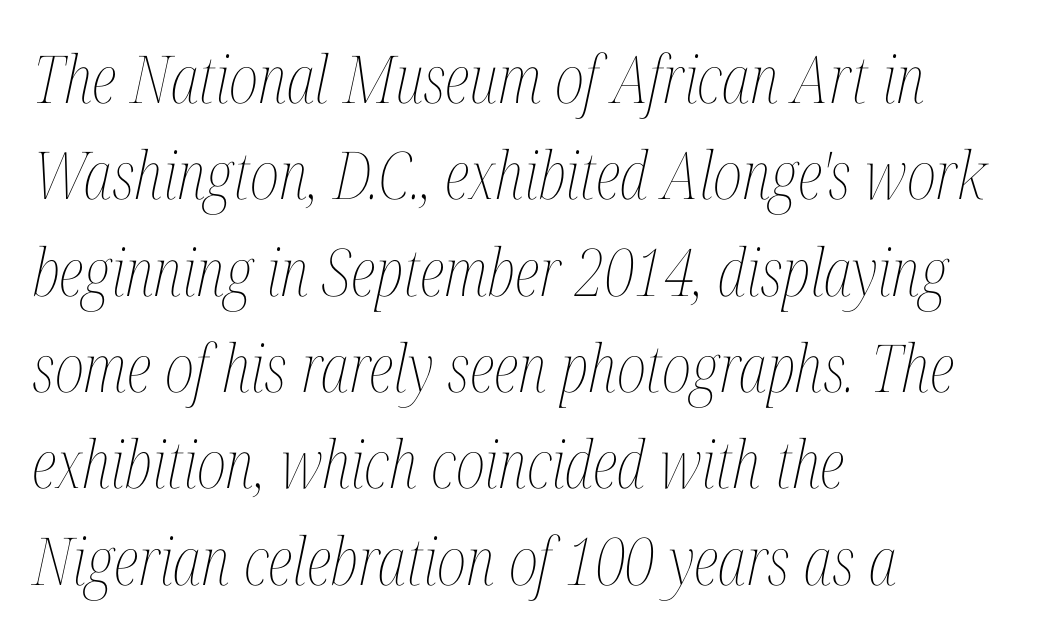
The image shows 66 px thin, condensed type, italic (leaning right); set left-aligned, normal line spacing (1.46x), normal letter spacing, not underlined; medium stroke contrast and a medium x-height.
